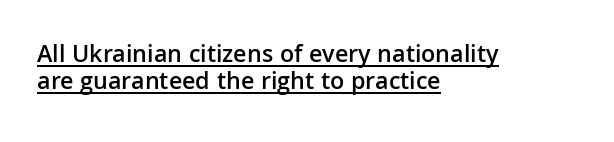
{"italic": "no", "bold": "semi", "underline": "yes", "align": "left", "line_spacing": "tight", "line_spacing_ratio": 1.08, "letter_spacing": "normal", "letter_spacing_em": 0.0, "glyph_px": 25}
